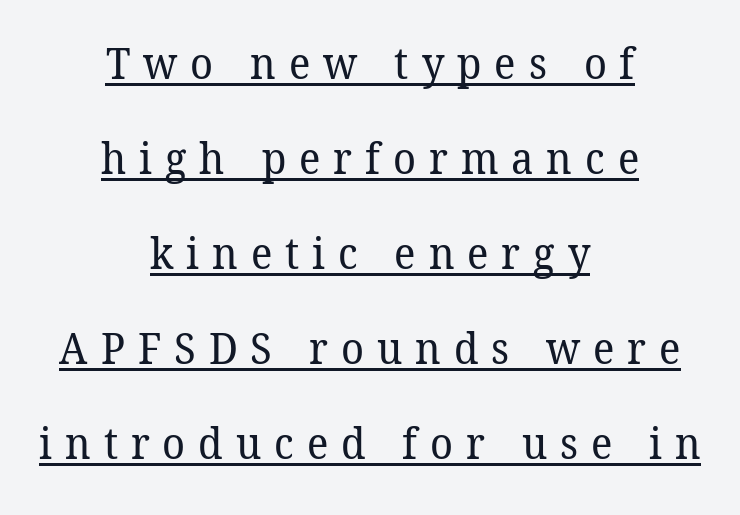
Q: Is the text bold? A: No.
Q: Is the typeface a serif or a sans-serif typeface? A: Serif.
Q: Is the text underlined? A: Yes.
Q: How is the paragraph aligned? A: Centered.
Q: Is the spacing between letters normal or unusually wide? A: Unusually wide.
Q: Is the spacing between lines tight, normal or loose? A: Loose.
Q: Width (condensed, normal, or wide)? A: Normal.
Q: Stroke contrast? A: Low.
Q: x-height? A: Medium.
Q: Monospaced? A: No.
